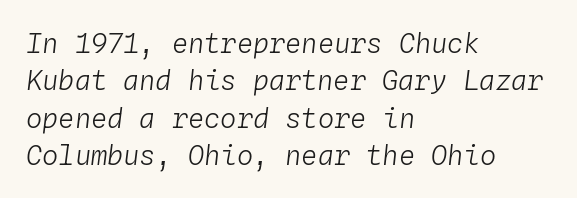
The image shows 27 px text type, italic (leaning right); set left-aligned, normal line spacing (1.38x), normal letter spacing, not underlined.
